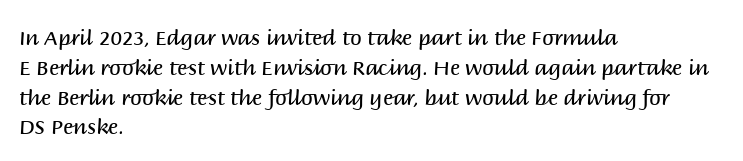
The image shows 21 px text type; set left-aligned, normal line spacing (1.42x), normal letter spacing, not underlined.
